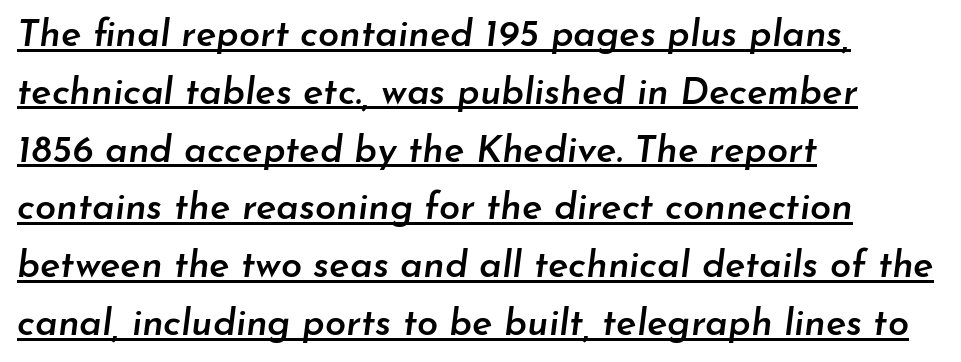
Q: Is the text bold? A: Semi-bold.
Q: Is the text italic (slanted)? A: Yes, it leans right by about 7 degrees.
Q: Is the text underlined? A: Yes.
Q: How is the paragraph aligned? A: Left-aligned.
Q: Is the spacing between letters normal or unusually wide? A: Normal.
Q: Is the spacing between lines tight, normal or loose? A: Normal.
Q: Width (condensed, normal, or wide)? A: Normal.
Q: Stroke contrast? A: Low.
Q: x-height? A: Small.
Q: Monospaced? A: No.
